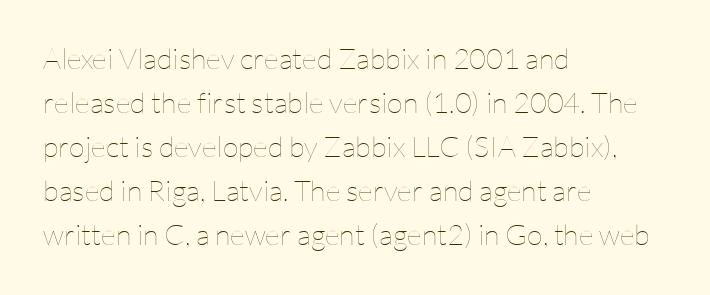
{"italic": "no", "bold": "no", "weight": "thin", "width": "normal", "stroke_contrast": "low", "x_height": "medium", "monospaced": "no", "underline": "no", "align": "left", "line_spacing": "normal", "line_spacing_ratio": 1.52, "letter_spacing": "normal", "letter_spacing_em": 0.0, "glyph_px": 29}
